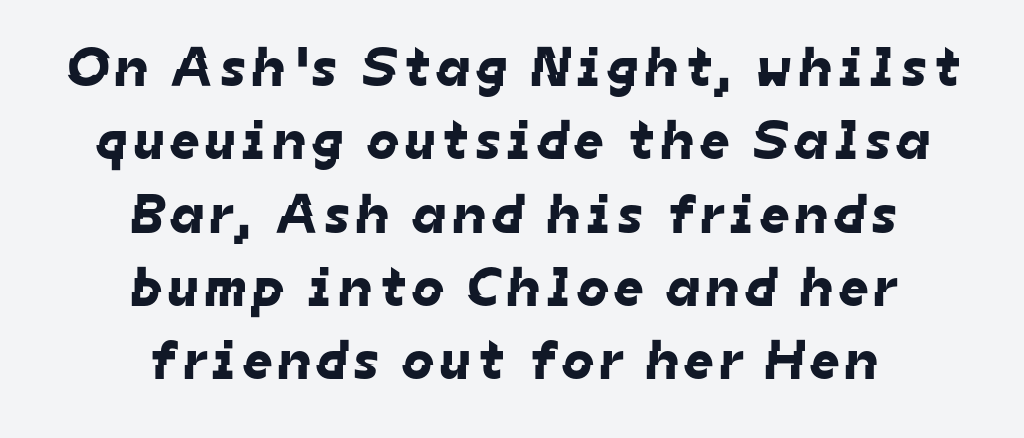
Beneath every word, the page is bare. Leading: standard. Does the type have serifs? No, each stem ends abruptly. Think of a printed novel: that variable character pitch is what you see here. Visually the block forms a symmetrical silhouette, jagged on both flanks.
